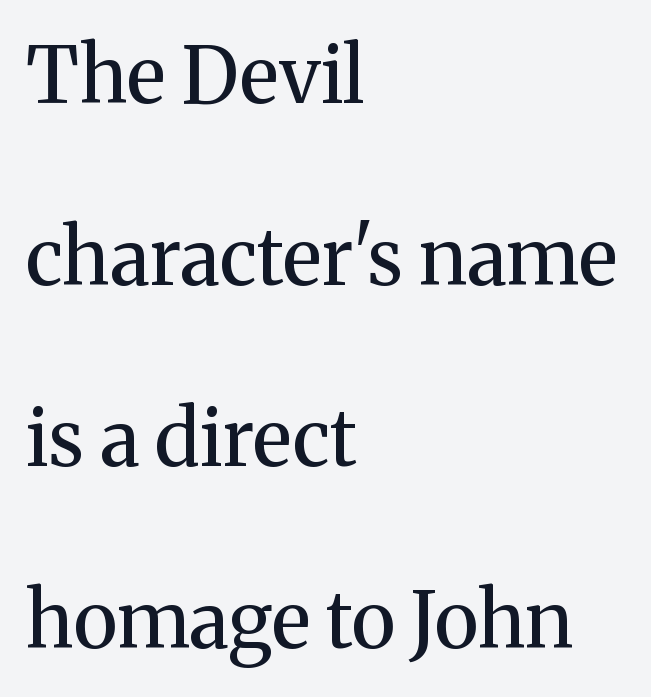
Q: Is the text bold? A: No.
Q: Is the text italic (slanted)? A: No, it is upright.
Q: Is the typeface a serif or a sans-serif typeface? A: Serif.
Q: Is the text underlined? A: No.
Q: How is the paragraph aligned? A: Left-aligned.
Q: Is the spacing between letters normal or unusually wide? A: Normal.
Q: Is the spacing between lines tight, normal or loose? A: Loose.
Q: Width (condensed, normal, or wide)? A: Normal.
Q: Stroke contrast? A: Medium.
Q: x-height? A: Medium.
Q: Monospaced? A: No.
